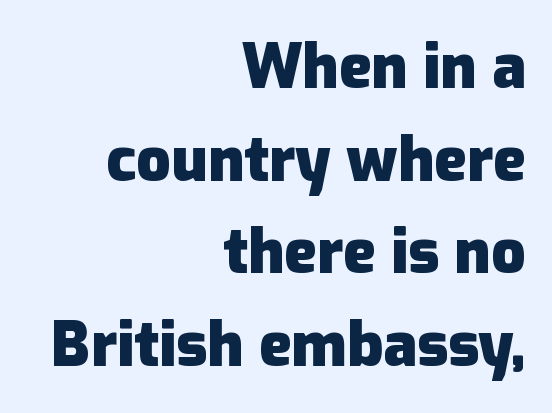
The image shows 61 px heavy sans-serif type, upright; set right-aligned, normal line spacing (1.52x), normal letter spacing, not underlined; low stroke contrast and a medium x-height.
